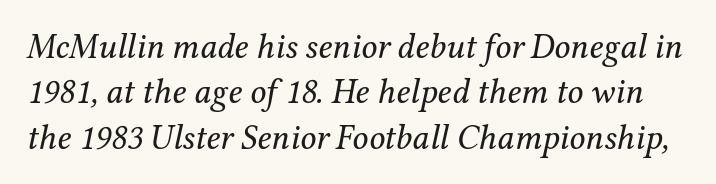
Q: Is the text bold? A: No.
Q: Is the text italic (slanted)? A: Yes, it leans right by about 12 degrees.
Q: Is the typeface a serif or a sans-serif typeface? A: Serif.
Q: Is the text underlined? A: No.
Q: Is the spacing between letters normal or unusually wide? A: Normal.
Q: Is the spacing between lines tight, normal or loose? A: Normal.
Q: Width (condensed, normal, or wide)? A: Normal.
Q: Stroke contrast? A: Medium.
Q: x-height? A: Medium.
Q: Monospaced? A: No.
